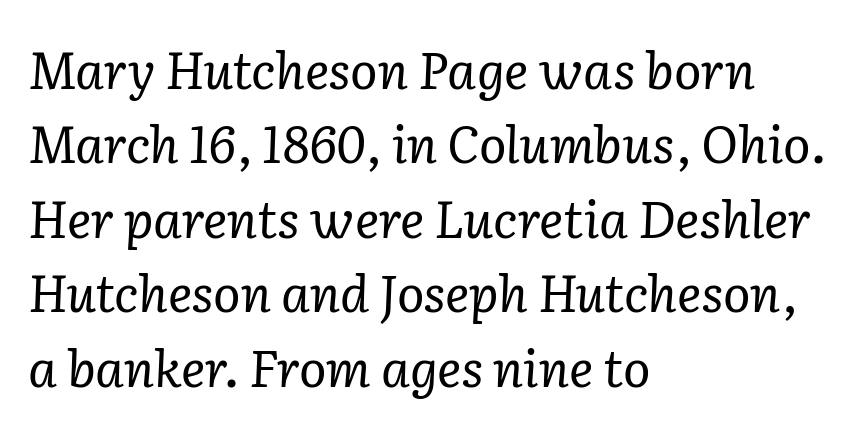
{"serif": "yes", "italic": "yes", "lean": "right", "slant_degrees": 2, "bold": "no", "weight": "regular", "width": "normal", "stroke_contrast": "low", "x_height": "medium", "monospaced": "no", "underline": "no", "align": "left", "line_spacing": "normal", "line_spacing_ratio": 1.46, "letter_spacing": "normal", "letter_spacing_em": 0.0, "glyph_px": 51}
